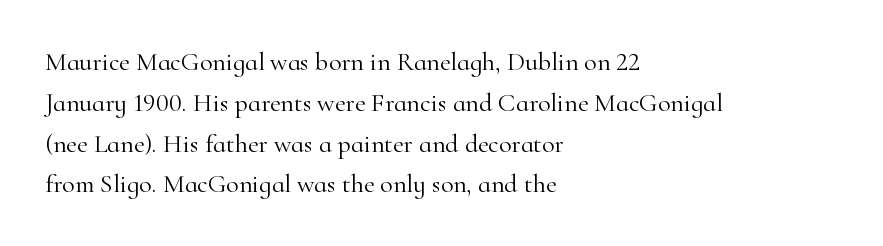
{"italic": "no", "bold": "no", "underline": "no", "align": "left", "line_spacing": "normal", "line_spacing_ratio": 1.57, "letter_spacing": "normal", "letter_spacing_em": 0.0, "glyph_px": 26}
